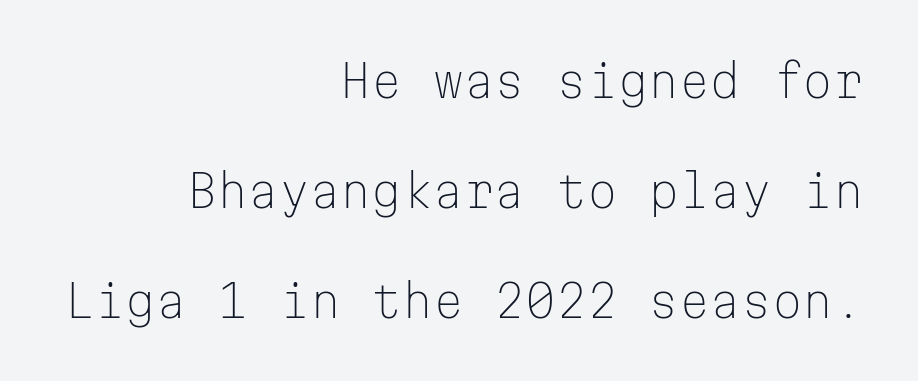
Letter spacing: default. Airy leading. A clean baseline with only descenders dipping below it. Stems and bowls with no extra thickness — not bold. Quick note: not italic, upright. Letterform terminals end flat and unadorned throughout the passage.
